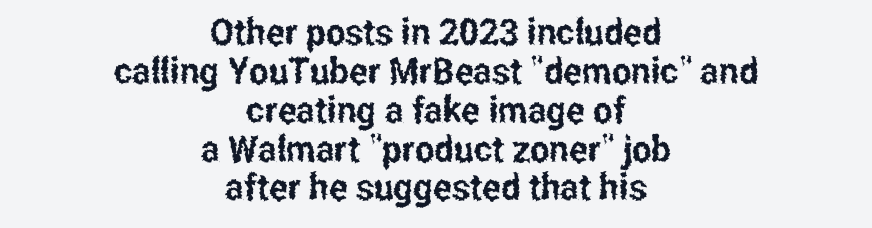
Q: Is the text italic (slanted)? A: No, it is upright.
Q: Is the typeface a serif or a sans-serif typeface? A: Sans-serif.
Q: Is the text underlined? A: No.
Q: How is the paragraph aligned? A: Centered.
Q: Is the spacing between letters normal or unusually wide? A: Normal.
Q: Is the spacing between lines tight, normal or loose? A: Tight.
Q: Width (condensed, normal, or wide)? A: Condensed.
Q: Stroke contrast? A: Low.
Q: x-height? A: Medium.
Q: Monospaced? A: No.
